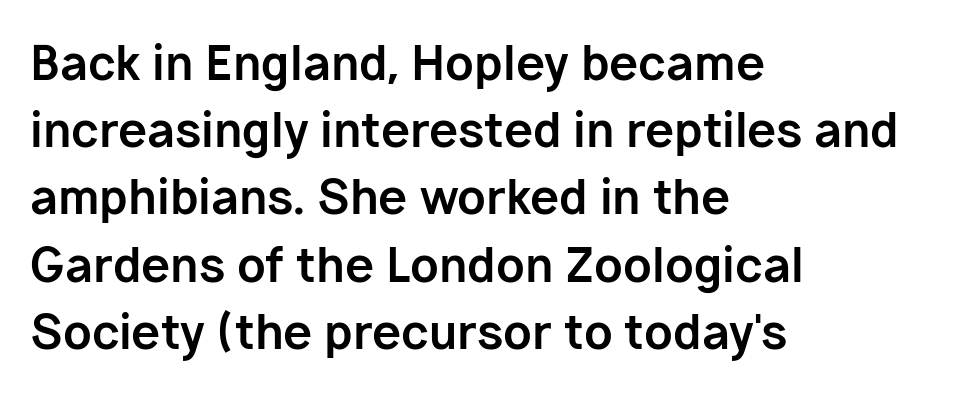
Each new line begins a customary step beneath the previous one. The typeface chosen for these lines omits serifs. Default kerning and tracking; the words read as compact shapes. The strip under each line holds only bare page. The text block is weighted toward the left margin, trailing off unevenly rightward.
